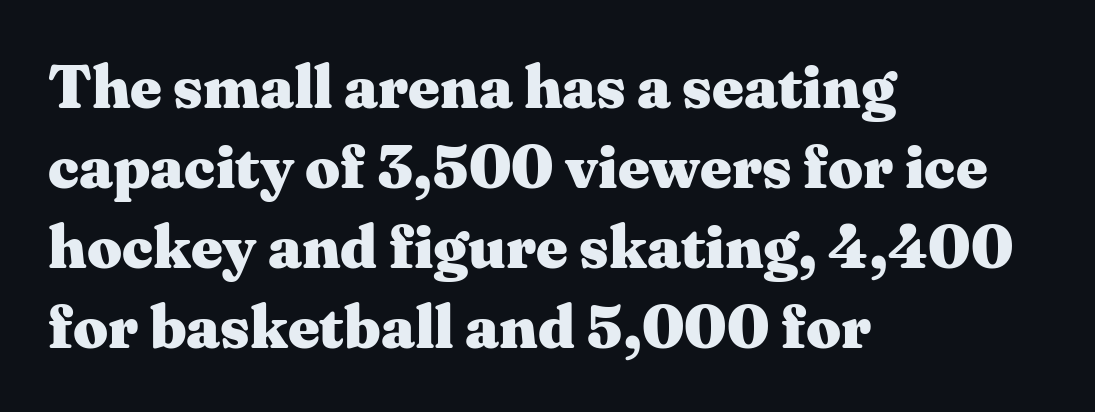
{"serif": "yes", "italic": "no", "bold": "yes", "weight": "heavy", "width": "wide", "stroke_contrast": "medium", "x_height": "medium", "monospaced": "no", "underline": "no", "align": "left", "line_spacing": "normal", "line_spacing_ratio": 1.31, "letter_spacing": "normal", "letter_spacing_em": 0.0, "glyph_px": 61}
